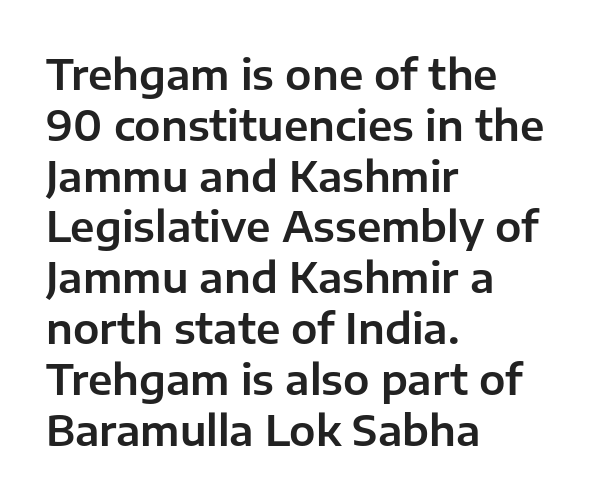
Q: Is the text italic (slanted)? A: No, it is upright.
Q: Is the typeface a serif or a sans-serif typeface? A: Sans-serif.
Q: Is the text underlined? A: No.
Q: How is the paragraph aligned? A: Left-aligned.
Q: Is the spacing between letters normal or unusually wide? A: Normal.
Q: Width (condensed, normal, or wide)? A: Normal.
Q: Stroke contrast? A: Low.
Q: x-height? A: Medium.
Q: Monospaced? A: No.
